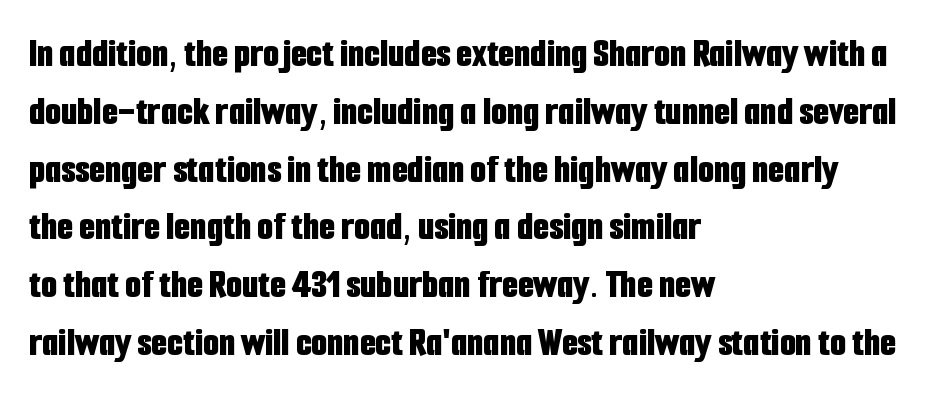
The image shows 41 px bold, condensed sans-serif type, upright; set left-aligned, normal line spacing (1.41x), normal letter spacing, not underlined; low stroke contrast and a medium x-height.
